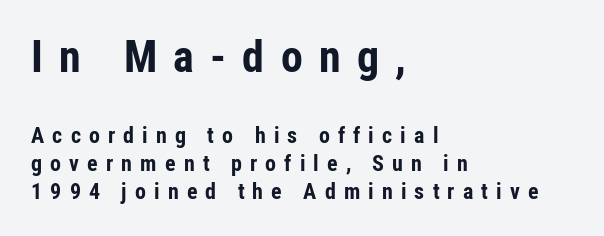
{"serif": "no", "italic": "no", "bold": "yes", "weight": "bold", "width": "condensed", "stroke_contrast": "low", "x_height": "medium", "monospaced": "no", "underline": "no", "align": "left", "line_spacing": "normal", "line_spacing_ratio": 1.27, "letter_spacing": "wide", "letter_spacing_em": 0.37, "larger_block": "first", "size_ratio": 2.0, "glyph_px": 44}
